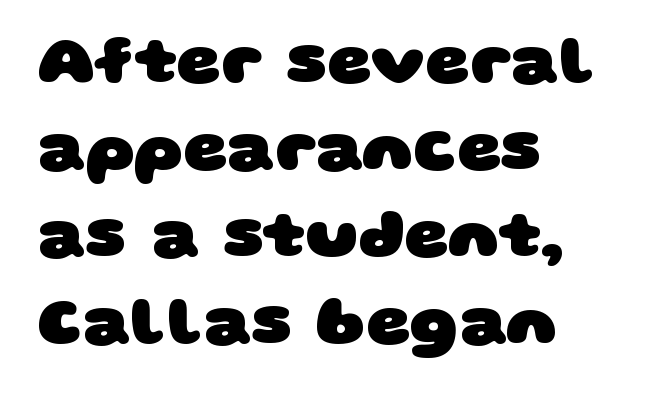
Q: Is the text bold? A: Yes.
Q: Is the typeface a serif or a sans-serif typeface? A: Sans-serif.
Q: Is the text underlined? A: No.
Q: How is the paragraph aligned? A: Left-aligned.
Q: Is the spacing between letters normal or unusually wide? A: Normal.
Q: Is the spacing between lines tight, normal or loose? A: Normal.
Q: Width (condensed, normal, or wide)? A: Wide.
Q: Stroke contrast? A: Low.
Q: x-height? A: Large.
Q: Monospaced? A: No.
